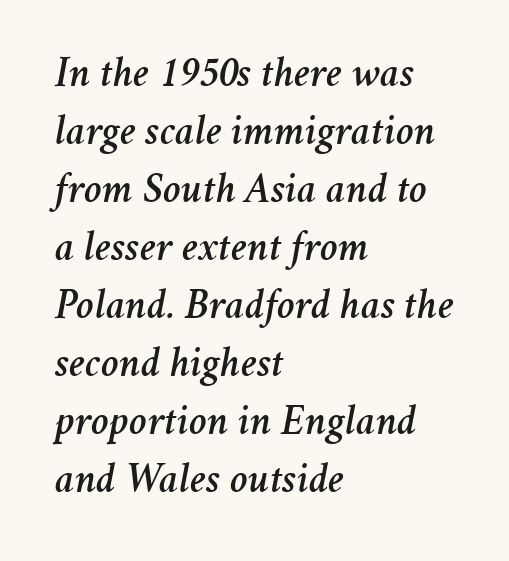
Q: Is the text italic (slanted)? A: Yes, it leans right by about 11 degrees.
Q: Is the text underlined? A: No.
Q: How is the paragraph aligned? A: Left-aligned.
Q: Is the spacing between letters normal or unusually wide? A: Normal.
Q: Is the spacing between lines tight, normal or loose? A: Normal.
Q: Width (condensed, normal, or wide)? A: Normal.
Q: Stroke contrast? A: Medium.
Q: x-height? A: Medium.
Q: Monospaced? A: No.
